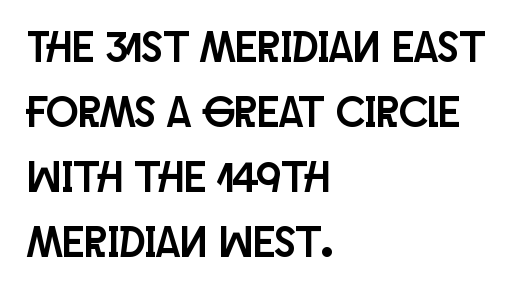
The horizontal fit of the characters is conventional and even. The space beneath each line is pristine and unruled. Proportional: the letters do not fall into vertical columns. The face used here is a sans, in the tradition of grotesques and geometrics.
